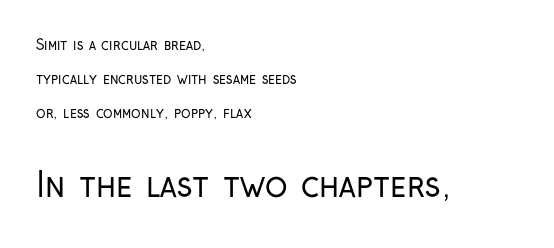
{"serif": "no", "italic": "no", "bold": "no", "weight": "regular", "width": "condensed", "stroke_contrast": "low", "x_height": "medium", "monospaced": "no", "underline": "no", "align": "left", "line_spacing": "loose", "line_spacing_ratio": 2.42, "letter_spacing": "normal", "letter_spacing_em": 0.0, "larger_block": "second", "size_ratio": 2.36, "glyph_px": 33}
